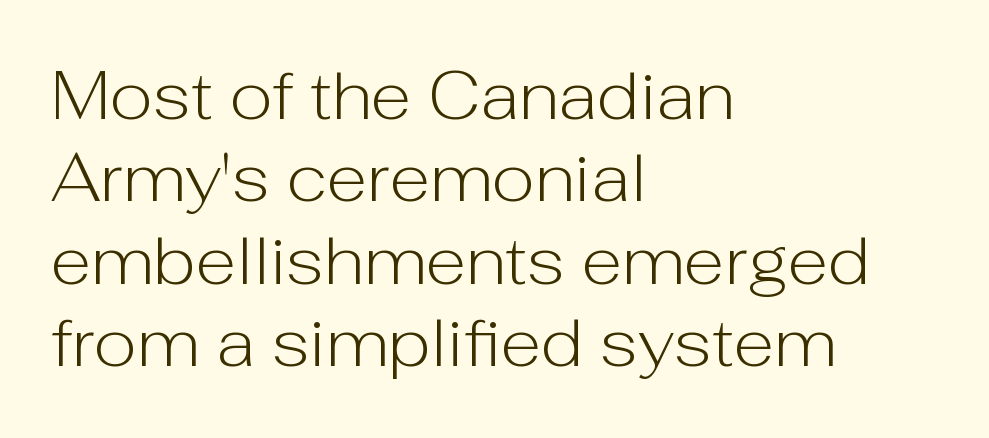
Q: Is the text bold? A: No.
Q: Is the text italic (slanted)? A: No, it is upright.
Q: Is the typeface a serif or a sans-serif typeface? A: Sans-serif.
Q: Is the text underlined? A: No.
Q: How is the paragraph aligned? A: Left-aligned.
Q: Is the spacing between letters normal or unusually wide? A: Normal.
Q: Width (condensed, normal, or wide)? A: Normal.
Q: Stroke contrast? A: Low.
Q: x-height? A: Medium.
Q: Monospaced? A: No.
